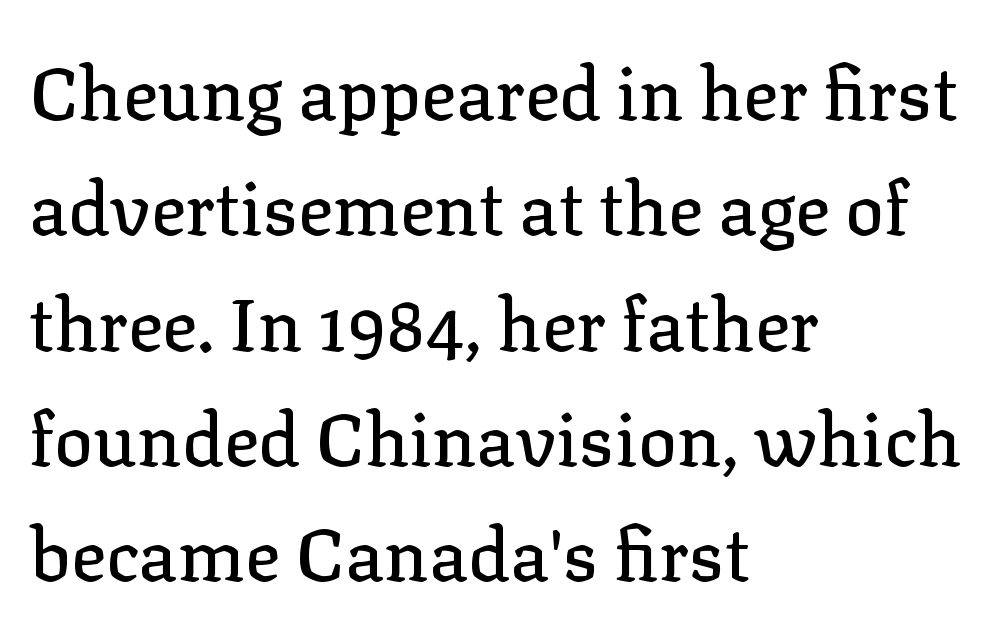
Left-aligned paragraph, ragged on the right. Letter spacing: default. Any mark beneath the type? The region is blank. No italicization has been applied; the sample stays upright. Is this a fixed-width face? No — the glyphs have proportional, varying widths.
